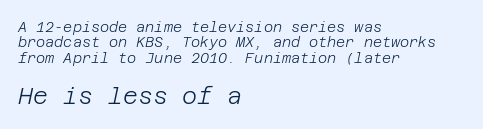
Q: Is the text bold? A: No.
Q: Is the text italic (slanted)? A: Yes, it leans right by about 12 degrees.
Q: Is the text underlined? A: No.
Q: How is the paragraph aligned? A: Left-aligned.
Q: Is the spacing between letters normal or unusually wide? A: Normal.
Q: Is the spacing between lines tight, normal or loose? A: Tight.
Q: Which block of text is set in a larger size, the first (top) or the second (bottom)? A: The second (bottom) one.
